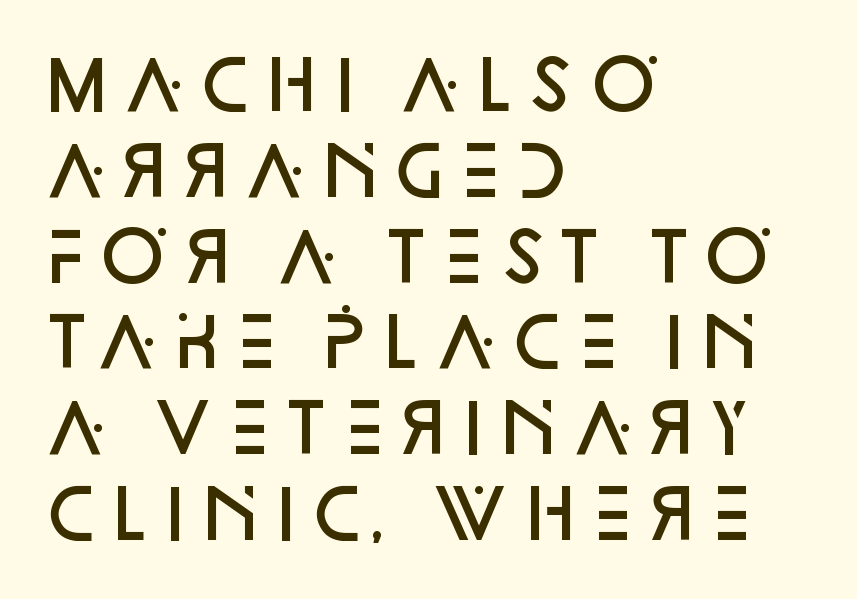
{"serif": "no", "italic": "no", "bold": "semi", "weight": "semibold", "width": "normal", "stroke_contrast": "low", "x_height": "large", "monospaced": "no", "underline": "no", "align": "left", "line_spacing": "normal", "line_spacing_ratio": 1.28, "letter_spacing": "normal", "letter_spacing_em": 0.0, "glyph_px": 67}
